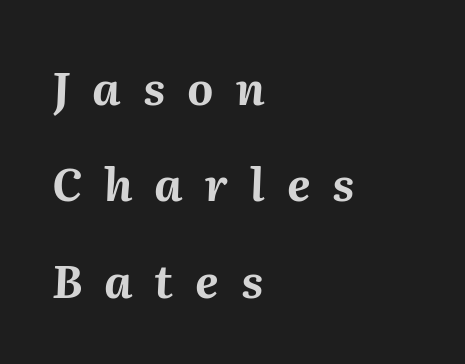
{"italic": "yes", "lean": "right", "slant_degrees": 2, "bold": "yes", "weight": "bold", "width": "normal", "stroke_contrast": "medium", "x_height": "medium", "monospaced": "no", "underline": "no", "align": "left", "line_spacing": "loose", "line_spacing_ratio": 2.14, "letter_spacing": "wide", "letter_spacing_em": 0.49, "glyph_px": 45}
